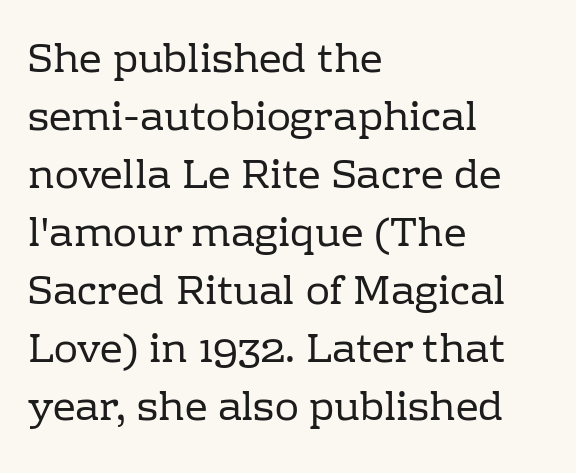
The image shows 40 px regular-weight serif type, upright; set left-aligned, normal line spacing (1.45x), normal letter spacing, not underlined; low stroke contrast and a medium x-height.
